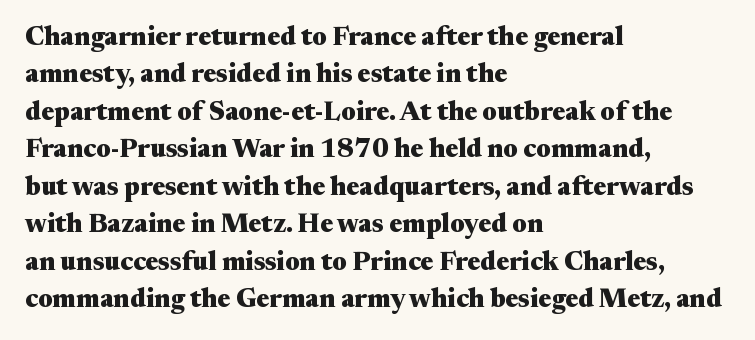
Q: Is the text bold? A: Yes.
Q: Is the text italic (slanted)? A: No, it is upright.
Q: Is the text underlined? A: No.
Q: How is the paragraph aligned? A: Left-aligned.
Q: Is the spacing between letters normal or unusually wide? A: Normal.
Q: Is the spacing between lines tight, normal or loose? A: Normal.
